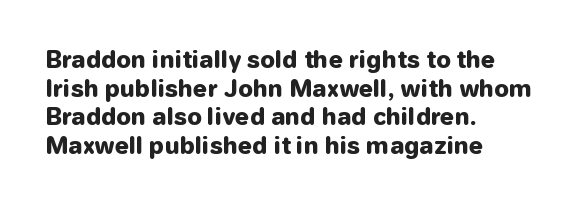
The image shows 23 px bold type, upright; set left-aligned, normal line spacing (1.25x), normal letter spacing, not underlined.
